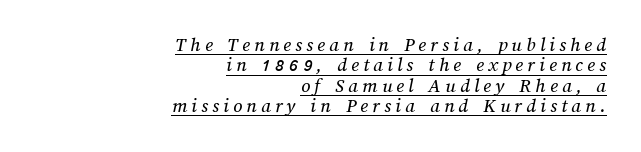
Q: Is the text underlined? A: Yes.
Q: How is the paragraph aligned? A: Right-aligned.
Q: Is the spacing between letters normal or unusually wide? A: Unusually wide.
Q: Is the spacing between lines tight, normal or loose? A: Tight.
